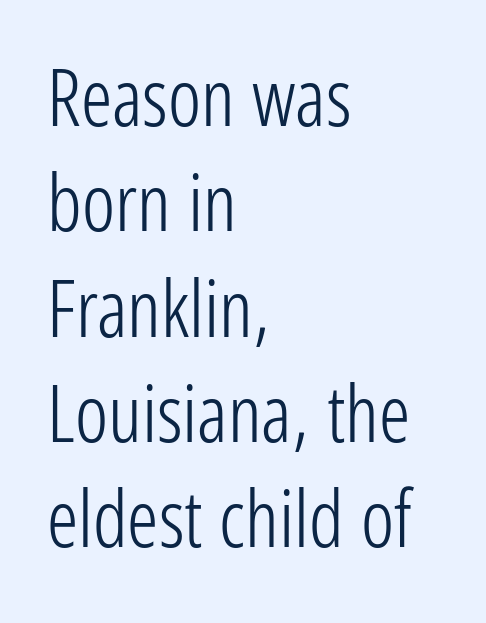
{"serif": "no", "italic": "no", "bold": "no", "weight": "light", "width": "condensed", "stroke_contrast": "low", "x_height": "medium", "monospaced": "no", "underline": "no", "align": "left", "line_spacing": "normal", "line_spacing_ratio": 1.35, "letter_spacing": "normal", "letter_spacing_em": 0.0, "glyph_px": 78}
